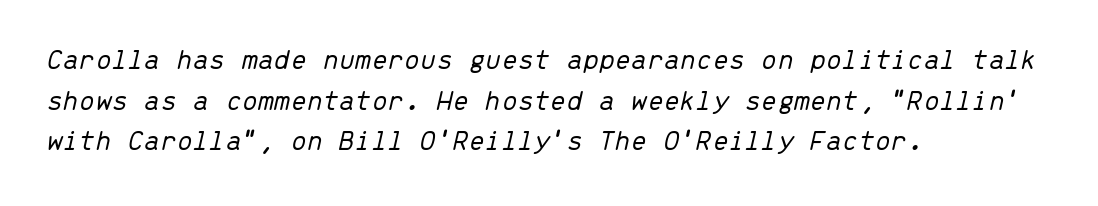
The image shows 29 px light type, italic (leaning right), monospaced; set left-aligned, normal line spacing (1.4x), normal letter spacing, not underlined; low stroke contrast and a medium x-height.
